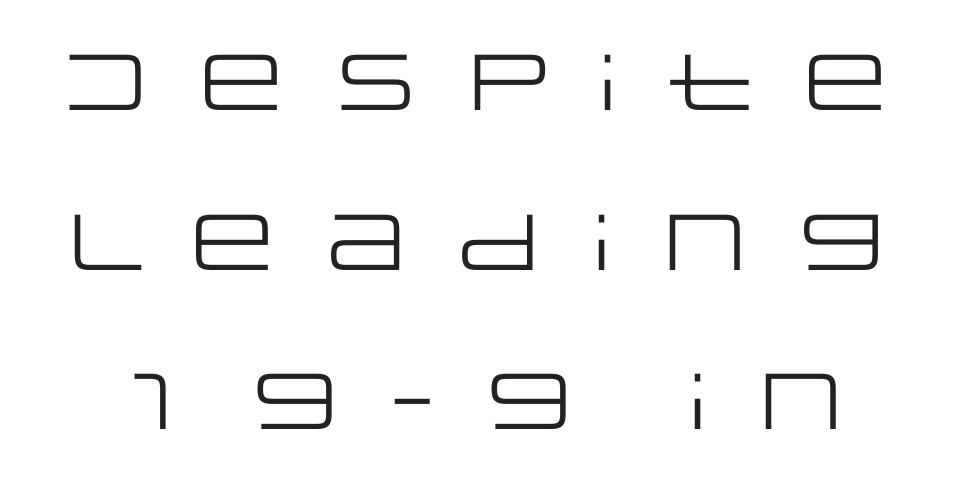
{"serif": "no", "italic": "no", "bold": "no", "weight": "regular", "width": "wide", "stroke_contrast": "low", "x_height": "large", "monospaced": "no", "underline": "no", "line_spacing": "loose", "line_spacing_ratio": 2.02, "letter_spacing": "wide", "letter_spacing_em": 0.21, "glyph_px": 79}
